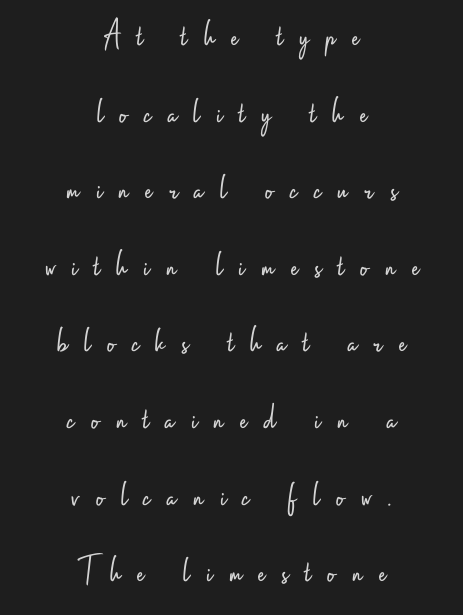
The image shows 37 px light, condensed sans-serif type; set centered, loose line spacing (2.07x), unusually wide letter spacing (+0.45 em), not underlined; low stroke contrast and a small x-height.
